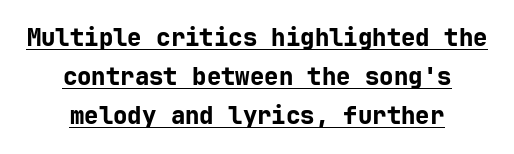
Q: Is the text bold? A: Yes.
Q: Is the text italic (slanted)? A: No, it is upright.
Q: Is the text underlined? A: Yes.
Q: How is the paragraph aligned? A: Centered.
Q: Is the spacing between letters normal or unusually wide? A: Normal.
Q: Is the spacing between lines tight, normal or loose? A: Normal.
